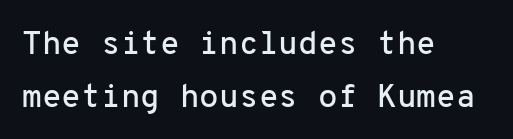
The image shows 32 px sans-serif type, upright, monospaced; set left-aligned, normal line spacing (1.65x), normal letter spacing, not underlined; low stroke contrast and a medium x-height.
